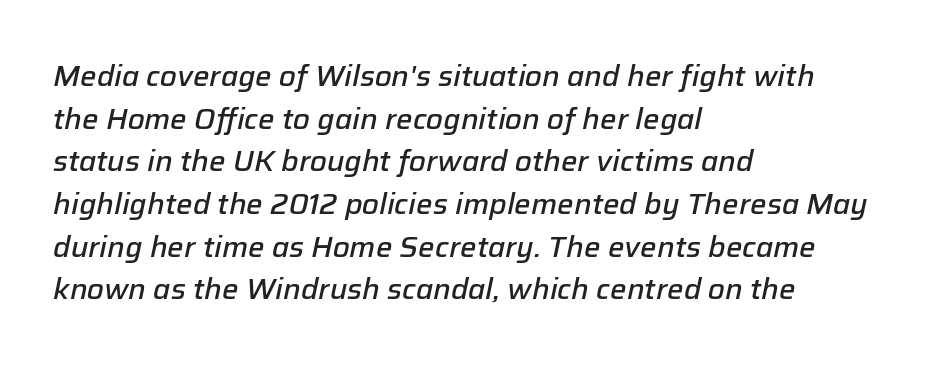
Plain, unruled lines of type. The passage shown leans; its letterforms are oblique. The letters advance in unequal steps, a hallmark of proportional type. Horizontally, the lines are justified to the leading edge only.
